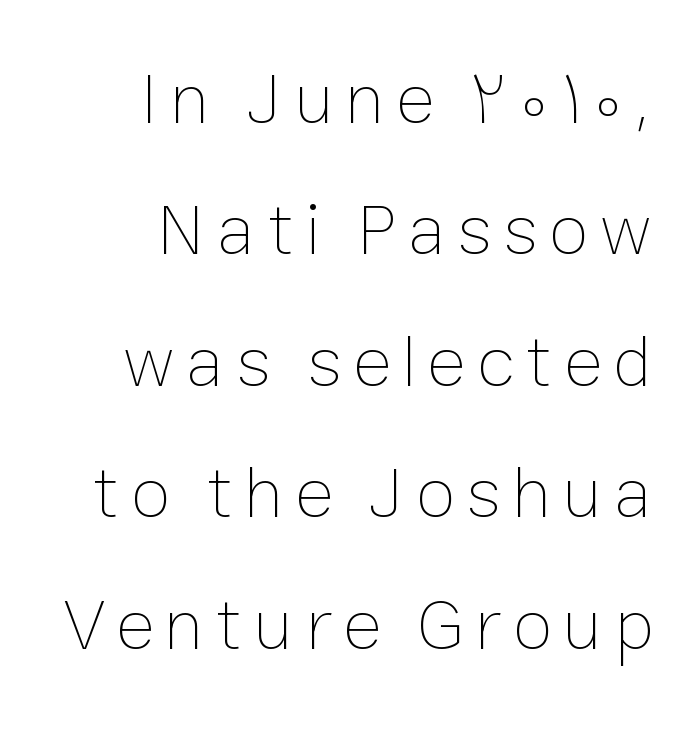
{"italic": "no", "bold": "no", "weight": "thin", "width": "normal", "stroke_contrast": "low", "x_height": "medium", "monospaced": "no", "underline": "no", "align": "right", "line_spacing_ratio": 1.8, "glyph_px": 73}
